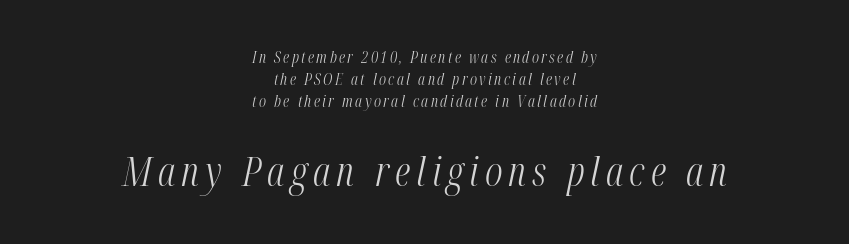
The image shows 40 px light, condensed type, italic (leaning right); set centered, normal line spacing (1.38x), not underlined; the second (bottom) block is 2.5x larger; medium stroke contrast and a medium x-height.
